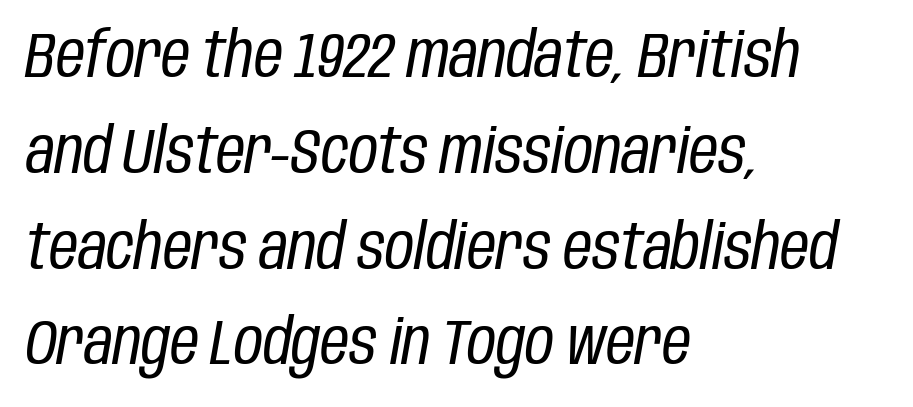
The image shows 63 px regular-weight, condensed type, italic (leaning right); set left-aligned, normal line spacing (1.52x), normal letter spacing, not underlined; low stroke contrast and a large x-height.
